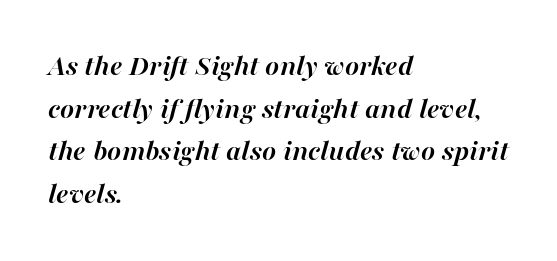
Q: Is the text bold? A: Yes.
Q: Is the text italic (slanted)? A: Yes, it leans right by about 16 degrees.
Q: Is the text underlined? A: No.
Q: How is the paragraph aligned? A: Left-aligned.
Q: Is the spacing between letters normal or unusually wide? A: Normal.
Q: Is the spacing between lines tight, normal or loose? A: Normal.
Q: Width (condensed, normal, or wide)? A: Normal.
Q: Stroke contrast? A: High.
Q: x-height? A: Medium.
Q: Monospaced? A: No.
